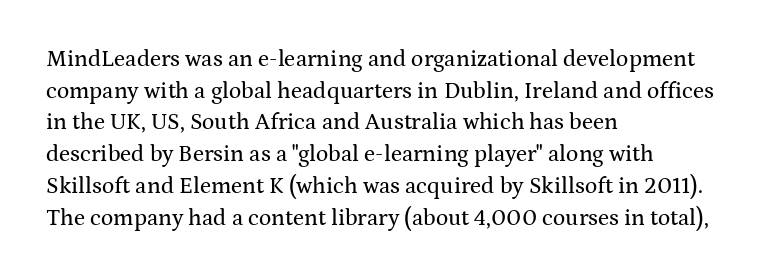
The tracking reads as untouched default to a designer's eye. These lines were composed using upright roman letters. A clean baseline with only descenders dipping below it. The designer left line spacing at the default. The lines are quadded left.
